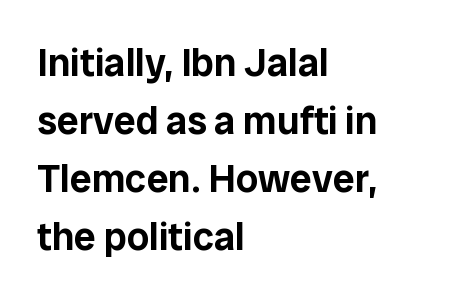
The strip under each line holds only bare page. Horizontally, the lines are justified to the leading edge only. What kind of face is this? One without serifs — a sans. The rows are spaced the way most documents space them. The type sits square on the baseline with zero lean. Letter spacing: default.
